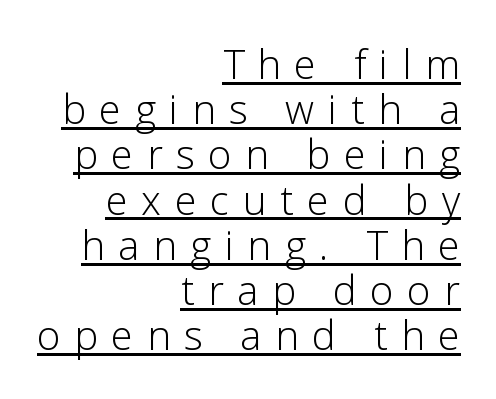
The passage shown is typed in a proportional face where columns would drift. Reading down the column, the eye jumps only a short way to each next line. Counters stay open thanks to moderate or lighter strokes. Each line of the rendering has a horizontal stroke beneath the glyphs.
